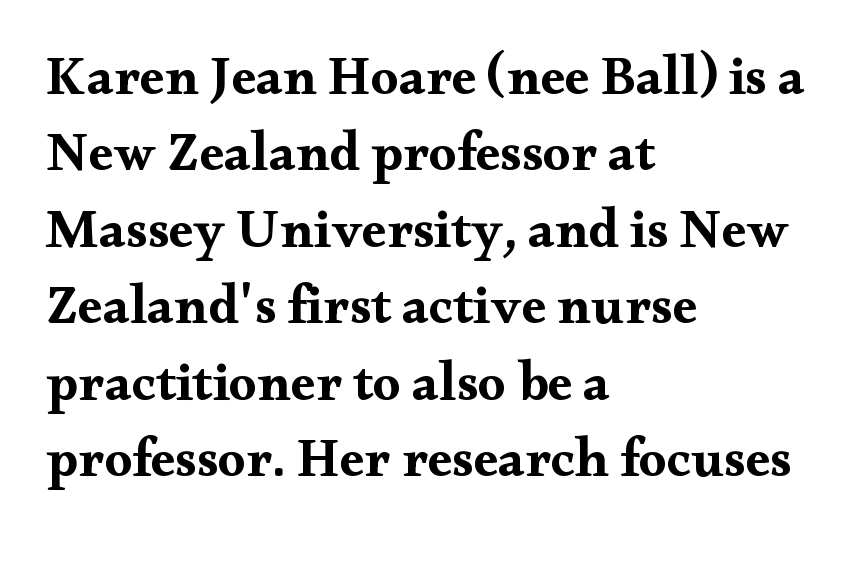
Do the characters align in a grid? No, the font is proportional. Quick note: underline off. Spacing between characters is what you'd get straight out of the box. Leading matches the norm, producing a regular column. Heavy-handed strokes throughout: this text is bold.
